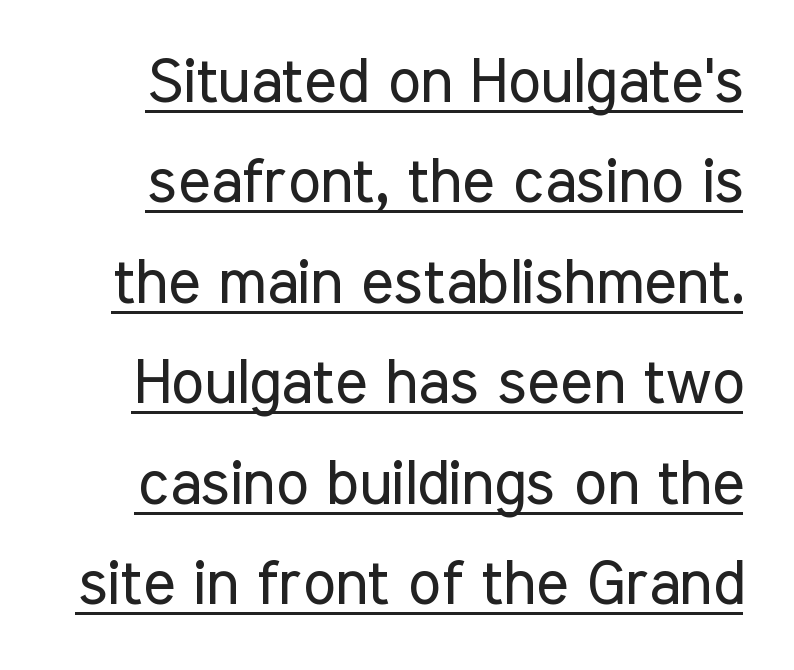
Q: Is the text bold? A: No.
Q: Is the text italic (slanted)? A: No, it is upright.
Q: Is the typeface a serif or a sans-serif typeface? A: Sans-serif.
Q: Is the text underlined? A: Yes.
Q: Is the spacing between letters normal or unusually wide? A: Normal.
Q: Is the spacing between lines tight, normal or loose? A: Normal.
Q: Width (condensed, normal, or wide)? A: Condensed.
Q: Stroke contrast? A: Low.
Q: x-height? A: Medium.
Q: Monospaced? A: No.
